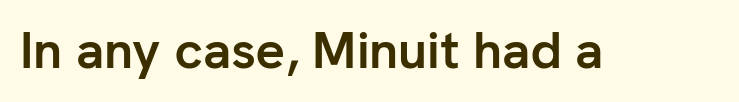
{"serif": "no", "italic": "no", "bold": "yes", "weight": "semibold", "width": "normal", "stroke_contrast": "low", "x_height": "medium", "monospaced": "no", "underline": "no", "letter_spacing": "normal", "letter_spacing_em": 0.0, "glyph_px": 52}
